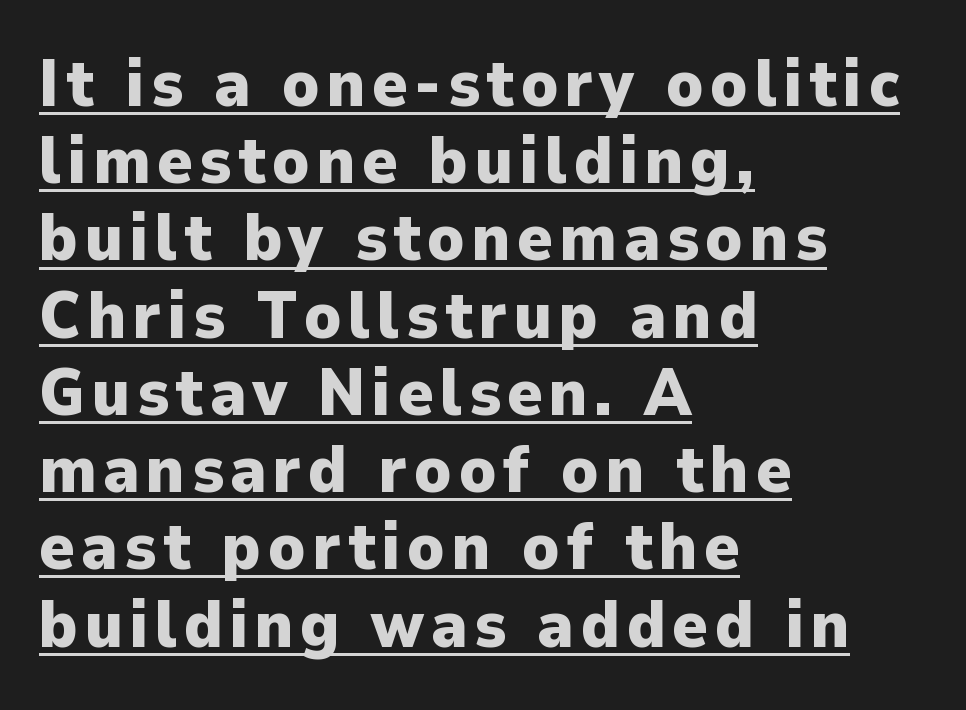
Examine the stroke ends and you'll find no serifs. The setting favours the left margin, as ordinary paragraphs usually do. The rendered words wear a rule along their underside. A roman cut, with each character standing at attention.
